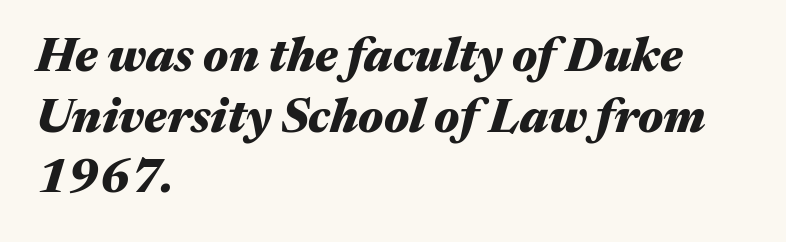
Observe the ordinary spacing: letters are neighbours, not strangers. Posture: slanted. The area under the type is left untouched. Here the designer chose a conventional face with non-uniform glyph widths. The sample has been set heavy, in full bold. Visually the block forms a straight wall on the left and a jagged coastline on the right.
